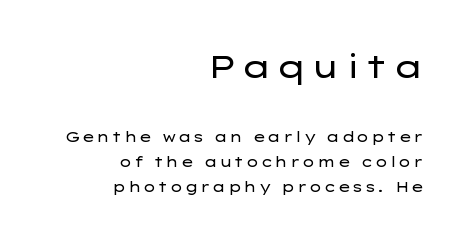
The image shows 32 px regular-weight, wide sans-serif type, upright; set right-aligned, line spacing 1.77x, not underlined; the first (top) block is 2.29x larger; low stroke contrast and a medium x-height.
